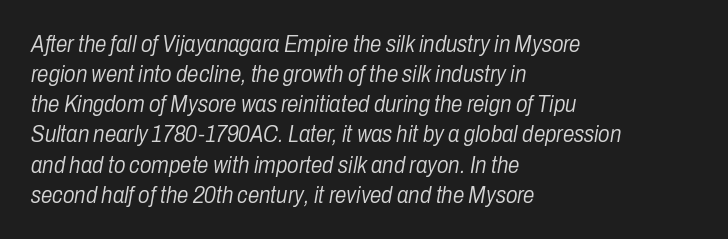
Honestly, the row spacing looks completely unremarkable. Spacing between characters is what you'd get straight out of the box. The paragraph has a hard left edge and a soft right edge. Heft: none added — not bold. The words here are not underlined.
